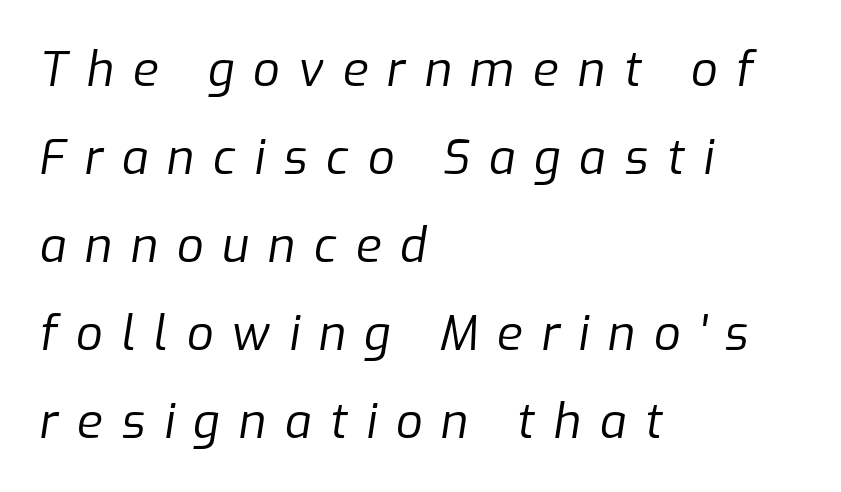
{"italic": "yes", "lean": "right", "slant_degrees": 9, "bold": "no", "weight": "regular", "width": "normal", "stroke_contrast": "low", "x_height": "medium", "monospaced": "no", "underline": "no", "align": "left", "line_spacing_ratio": 1.87, "letter_spacing": "wide", "letter_spacing_em": 0.4, "glyph_px": 47}
